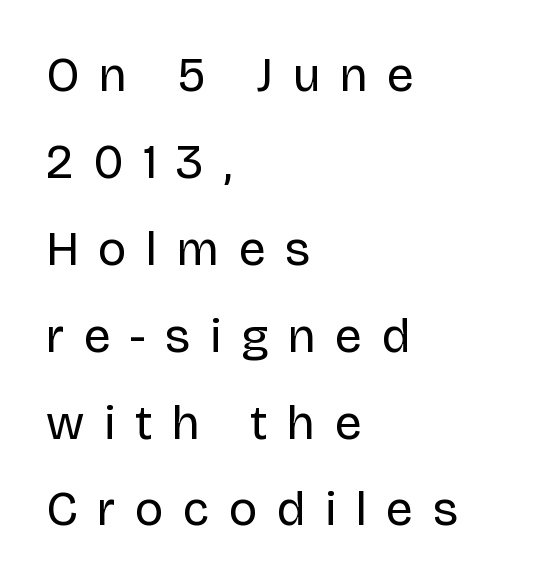
{"serif": "no", "italic": "no", "bold": "no", "weight": "regular", "width": "normal", "stroke_contrast": "low", "x_height": "large", "monospaced": "no", "underline": "no", "align": "left", "line_spacing_ratio": 1.81, "letter_spacing": "wide", "letter_spacing_em": 0.41, "glyph_px": 48}
